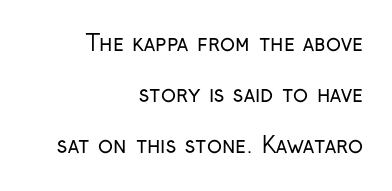
{"italic": "no", "bold": "no", "underline": "no", "align": "right", "line_spacing": "loose", "line_spacing_ratio": 2.31, "letter_spacing": "normal", "letter_spacing_em": 0.0, "glyph_px": 22}
